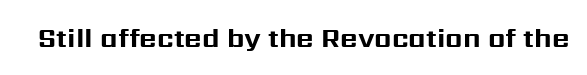
What stands out about the letter spacing? Nothing — it is the standard amount. No italicization has been applied; the sample stays upright. The gap between lines stays unmarked. Thick stems and heavy bowls — unmistakably bold.
